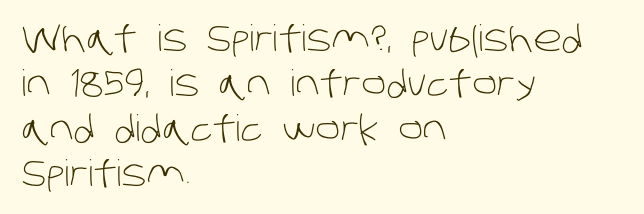
{"serif": "no", "bold": "no", "weight": "light", "width": "normal", "stroke_contrast": "low", "x_height": "large", "monospaced": "no", "underline": "no", "align": "left", "line_spacing": "normal", "line_spacing_ratio": 1.25, "letter_spacing": "normal", "letter_spacing_em": 0.0, "glyph_px": 36}
